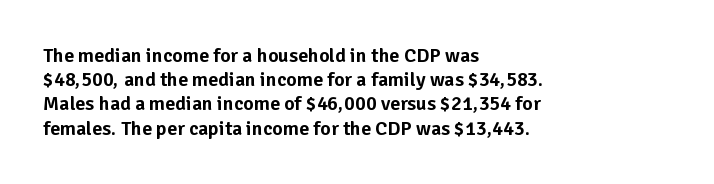
{"italic": "no", "underline": "no", "align": "left", "line_spacing_ratio": 1.21, "letter_spacing": "normal", "letter_spacing_em": 0.0, "glyph_px": 20}
